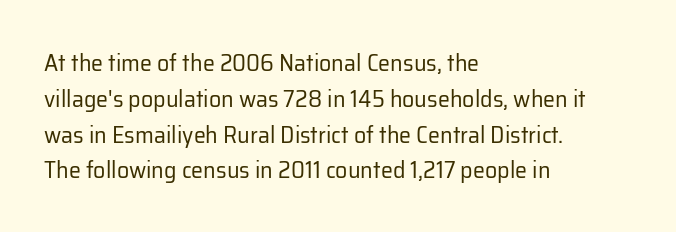
The image shows 24 px text type, upright; set left-aligned, normal line spacing (1.49x), normal letter spacing, not underlined.
